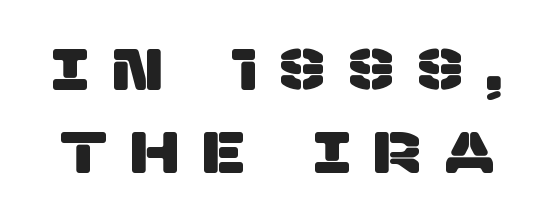
{"serif": "no", "width": "normal", "stroke_contrast": "low", "x_height": "large", "monospaced": "no", "underline": "no", "line_spacing": "normal", "line_spacing_ratio": 1.46, "letter_spacing": "wide", "letter_spacing_em": 0.45, "glyph_px": 57}
